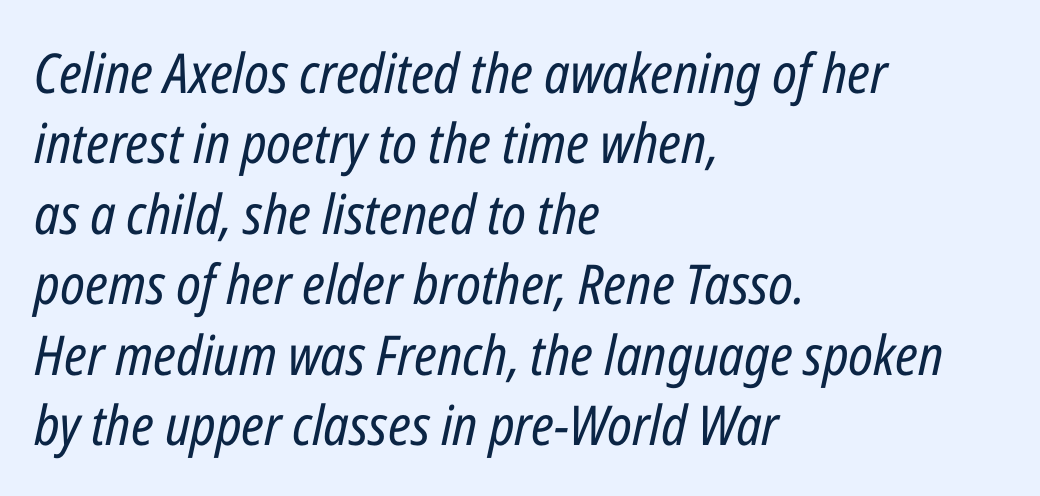
The image shows 55 px regular-weight, condensed type, italic (leaning right); set left-aligned, normal line spacing (1.28x), normal letter spacing, not underlined; low stroke contrast and a medium x-height.
